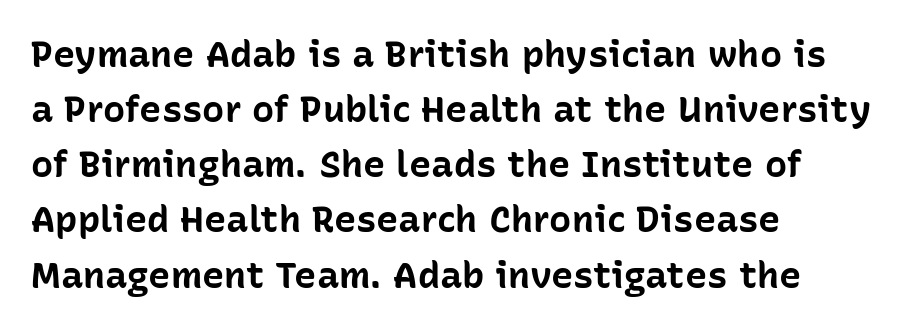
Q: Is the text bold? A: Yes.
Q: Is the text italic (slanted)? A: No, it is upright.
Q: Is the typeface a serif or a sans-serif typeface? A: Sans-serif.
Q: Is the text underlined? A: No.
Q: How is the paragraph aligned? A: Left-aligned.
Q: Is the spacing between letters normal or unusually wide? A: Normal.
Q: Is the spacing between lines tight, normal or loose? A: Normal.
Q: Width (condensed, normal, or wide)? A: Normal.
Q: Stroke contrast? A: Low.
Q: x-height? A: Medium.
Q: Monospaced? A: No.
